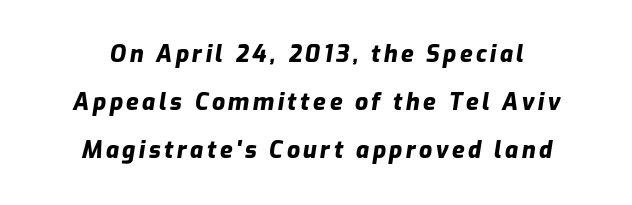
Q: Is the text bold? A: Yes.
Q: Is the text italic (slanted)? A: Yes, it leans right by about 9 degrees.
Q: Is the text underlined? A: No.
Q: How is the paragraph aligned? A: Centered.
Q: Is the spacing between lines tight, normal or loose? A: Loose.
